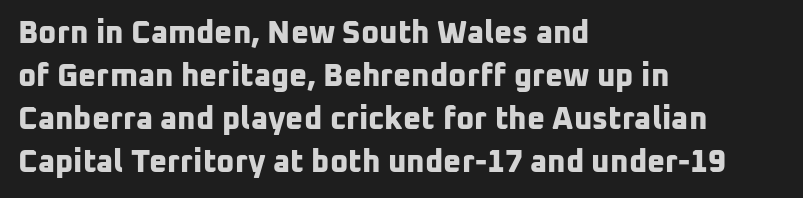
Q: Is the text bold? A: Yes.
Q: Is the typeface a serif or a sans-serif typeface? A: Sans-serif.
Q: Is the text underlined? A: No.
Q: How is the paragraph aligned? A: Left-aligned.
Q: Is the spacing between letters normal or unusually wide? A: Normal.
Q: Is the spacing between lines tight, normal or loose? A: Normal.
Q: Width (condensed, normal, or wide)? A: Normal.
Q: Stroke contrast? A: Low.
Q: x-height? A: Medium.
Q: Monospaced? A: No.
